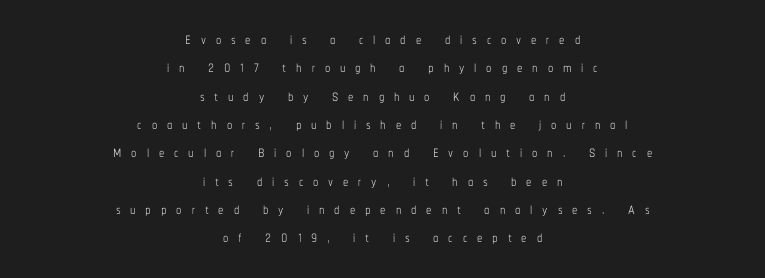
{"italic": "no", "bold": "no", "underline": "no", "align": "center", "line_spacing": "normal", "line_spacing_ratio": 1.35, "letter_spacing": "wide", "letter_spacing_em": 0.47, "glyph_px": 21}
